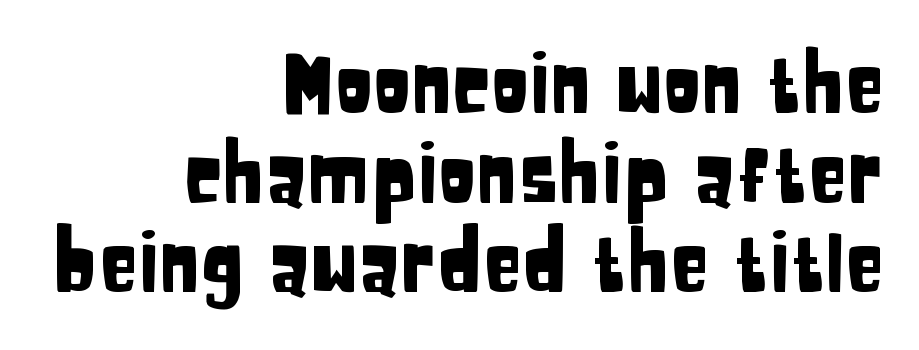
The image shows 80 px condensed sans-serif type, upright; set right-aligned, tight line spacing (1.12x), normal letter spacing, not underlined; low stroke contrast and a large x-height.
